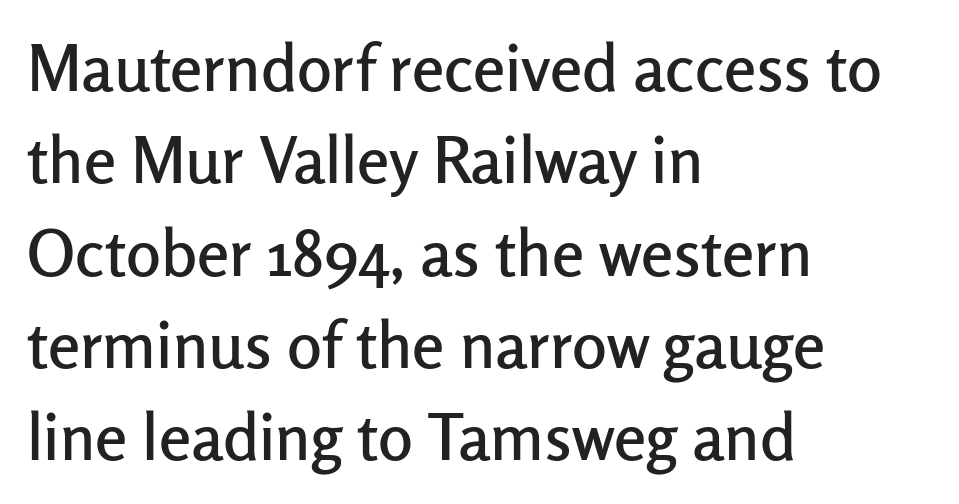
The image shows 65 px sans-serif type, upright; set left-aligned, normal line spacing (1.42x), normal letter spacing, not underlined; low stroke contrast and a medium x-height.
